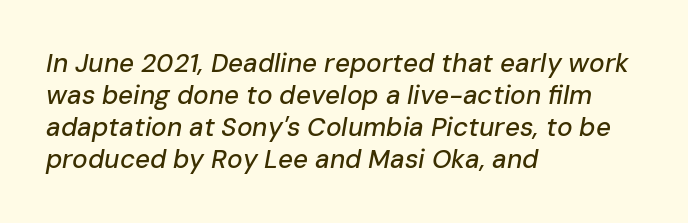
The image shows 26 px text type, italic (leaning right); set left-aligned, line spacing 1.23x, normal letter spacing, not underlined.
